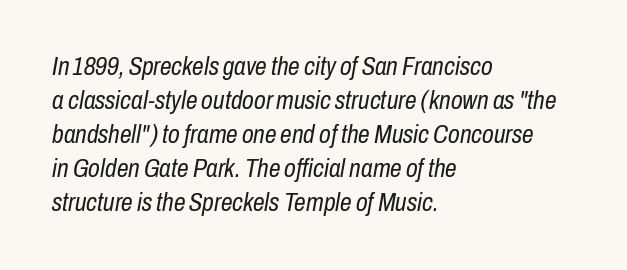
Interline gaps are of average width in this sample. Words appear dense and cohesive because spacing is normal. Beneath every word, the page is bare. The glyphs look as if they've been sheared to an angle. Stroke mass is kept to a normal reading level or below.
